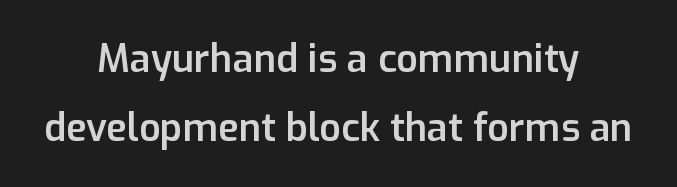
{"serif": "no", "italic": "no", "bold": "semi", "weight": "semibold", "width": "normal", "stroke_contrast": "low", "x_height": "medium", "monospaced": "no", "underline": "no", "align": "center", "line_spacing_ratio": 1.81, "letter_spacing": "normal", "letter_spacing_em": 0.0, "glyph_px": 38}
